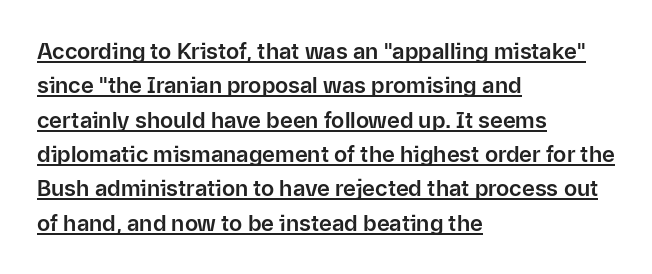
The image shows 22 px text type, upright; set left-aligned, normal line spacing (1.56x), normal letter spacing, underlined.
